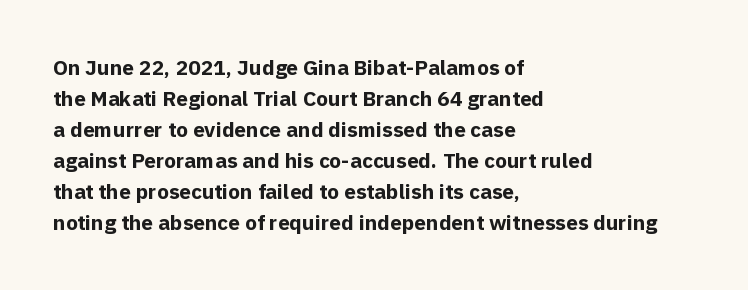
{"italic": "no", "bold": "yes", "underline": "no", "align": "left", "line_spacing": "normal", "line_spacing_ratio": 1.48, "letter_spacing": "normal", "letter_spacing_em": 0.0, "glyph_px": 21}
